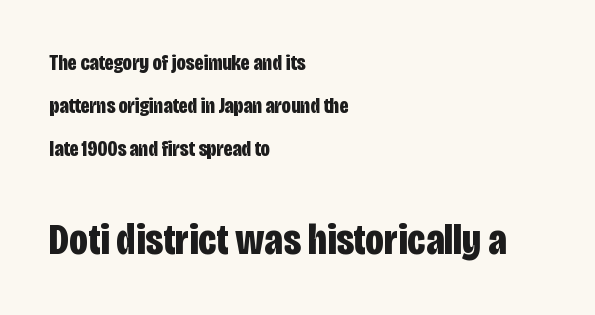
The image shows 44 px bold, condensed sans-serif type, upright; set left-aligned, loose line spacing (1.95x), normal letter spacing, not underlined; the second (bottom) block is 2.0x larger; low stroke contrast and a large x-height.
